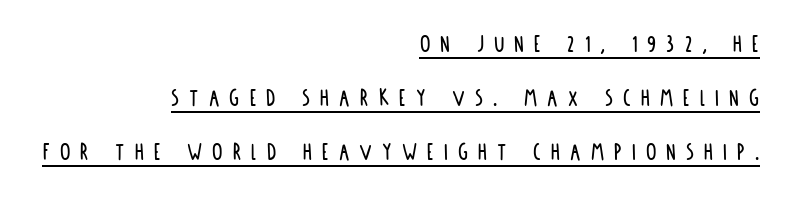
A continuous stroke trails under the words, as in a hyperlink. The type sits square on the baseline with zero lean. Leading is clearly above the norm, producing a sparse column. The passage is arranged like a letterhead date or caption credit — flush right. How are the letters spaced? Widely, with obvious added tracking.
